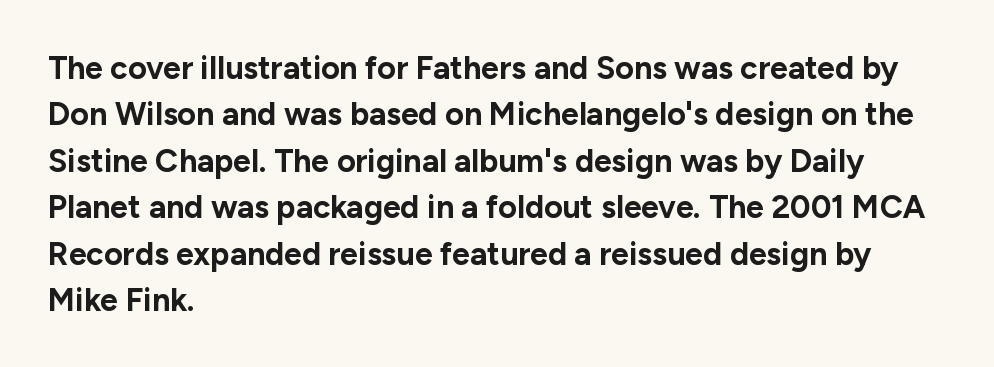
The image shows 32 px bold sans-serif type, upright; set left-aligned, normal line spacing (1.45x), normal letter spacing, not underlined; low stroke contrast and a medium x-height.
